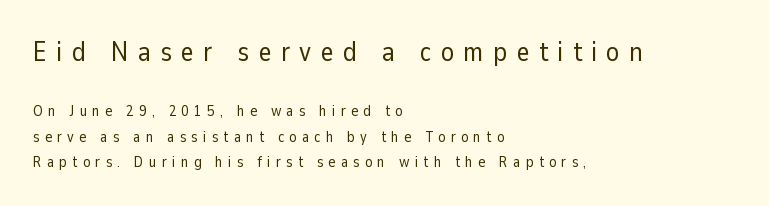
{"italic": "no", "bold": "no", "underline": "no", "align": "left", "line_spacing": "normal", "line_spacing_ratio": 1.69, "letter_spacing": "wide", "letter_spacing_em": 0.35, "larger_block": "first", "size_ratio": 1.8, "glyph_px": 27}
